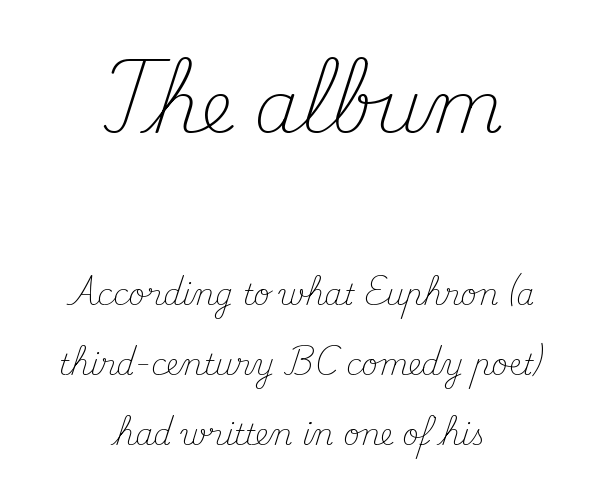
A student would call this center alignment; a typographer would say set centered. Letterform terminals end in serifs throughout the passage. Glyph-to-glyph distance matches everyday printed text. A typesetter would call this proportional, since set widths differ per character. Between these two stacked blocks, the higher one wins on size. The vertical gap from one line to the next is large.
